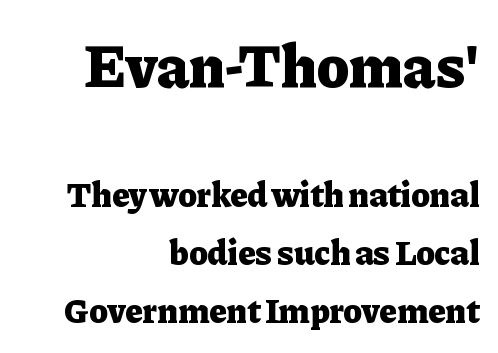
The image shows 61 px heavy serif type, upright; set right-aligned, normal line spacing (1.65x), normal letter spacing, not underlined; the first (top) block is 1.74x larger; low stroke contrast and a medium x-height.
